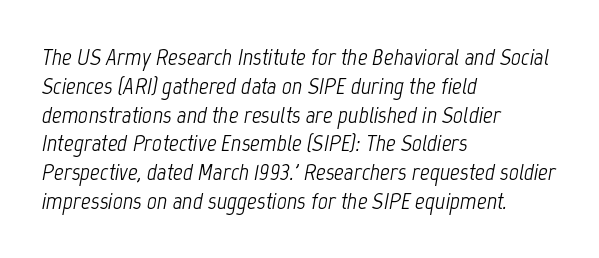
The image shows 24 px text type, italic (leaning right); set left-aligned, line spacing 1.2x, normal letter spacing, not underlined.
